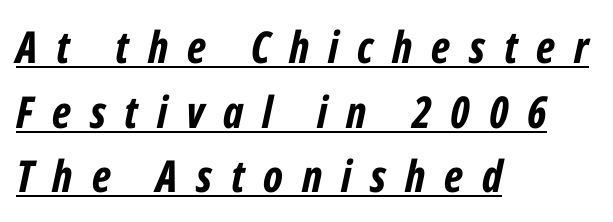
The typesetter has applied underlining to the passage shown. Compared with typical paragraphs, the rows here are spaced about the same. How heavy is the stroke? Heavy — this is a bold. The setting favours the left margin, as ordinary paragraphs usually do.
